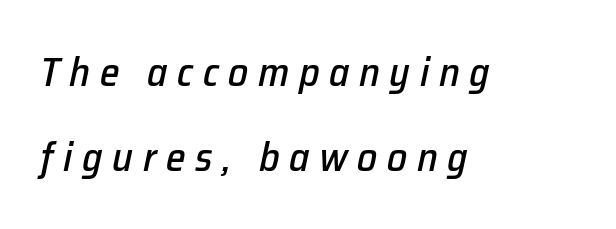
{"italic": "yes", "lean": "right", "slant_degrees": 12, "width": "normal", "stroke_contrast": "low", "x_height": "medium", "monospaced": "no", "underline": "no", "align": "left", "line_spacing": "loose", "line_spacing_ratio": 2.12, "letter_spacing": "wide", "letter_spacing_em": 0.24, "glyph_px": 40}
